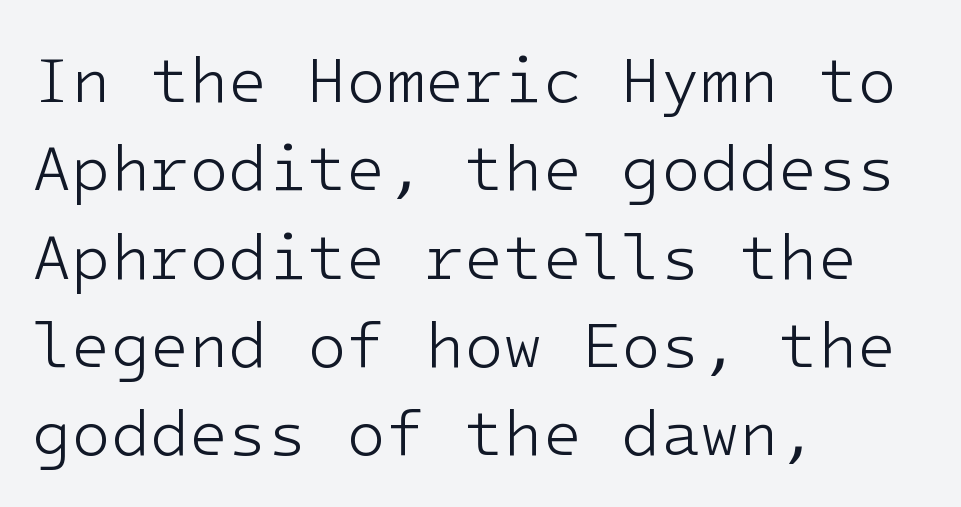
{"serif": "no", "italic": "no", "bold": "no", "weight": "light", "width": "normal", "stroke_contrast": "low", "x_height": "medium", "underline": "no", "align": "left", "line_spacing": "normal", "line_spacing_ratio": 1.38, "letter_spacing": "normal", "letter_spacing_em": 0.0, "glyph_px": 64}
